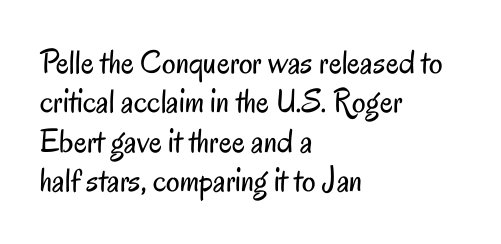
{"serif": "no", "italic": "no", "bold": "no", "weight": "regular", "width": "condensed", "stroke_contrast": "low", "x_height": "small", "monospaced": "no", "underline": "no", "align": "left", "line_spacing_ratio": 1.16, "letter_spacing": "normal", "letter_spacing_em": 0.0, "glyph_px": 34}
